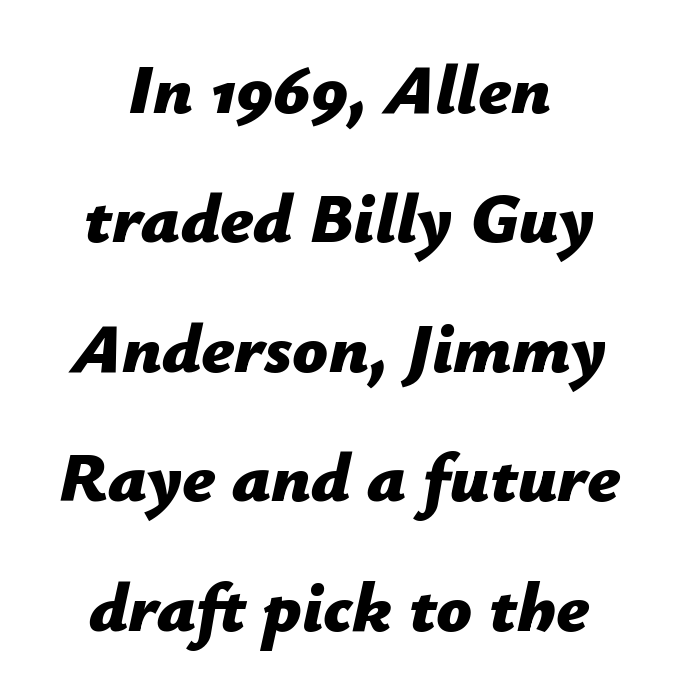
The image shows 70 px bold type, italic (leaning right); set centered, line spacing 1.85x, normal letter spacing, not underlined; low stroke contrast and a medium x-height.
